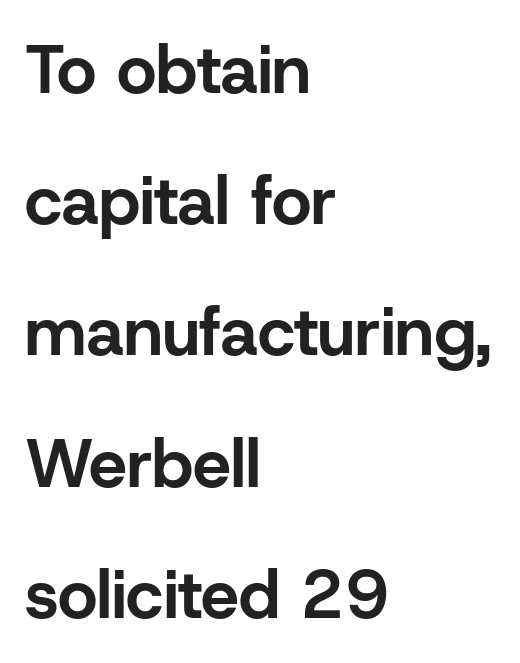
The image shows 68 px bold sans-serif type, upright; set left-aligned, loose line spacing (1.93x), normal letter spacing, not underlined; low stroke contrast and a medium x-height.
